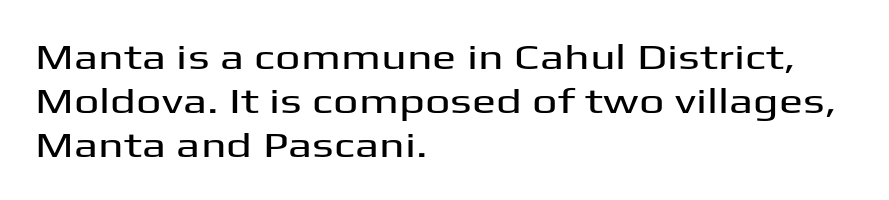
{"serif": "no", "italic": "no", "width": "wide", "stroke_contrast": "medium", "x_height": "medium", "monospaced": "no", "underline": "no", "align": "left", "line_spacing_ratio": 1.22, "letter_spacing": "normal", "letter_spacing_em": 0.0, "glyph_px": 36}
